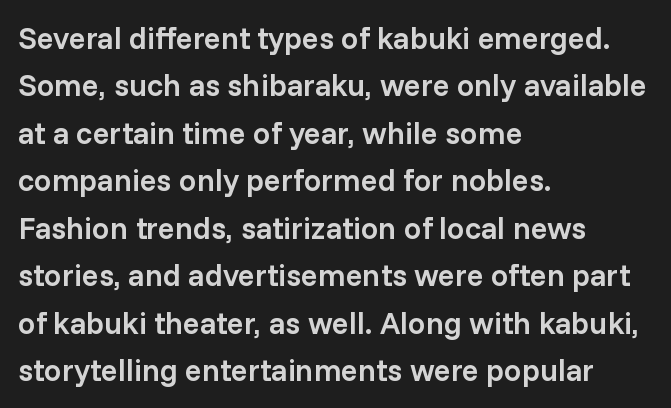
{"serif": "no", "italic": "no", "bold": "semi", "weight": "semibold", "width": "normal", "stroke_contrast": "low", "x_height": "medium", "monospaced": "no", "underline": "no", "align": "left", "line_spacing": "normal", "line_spacing_ratio": 1.53, "letter_spacing": "normal", "letter_spacing_em": 0.0, "glyph_px": 31}
